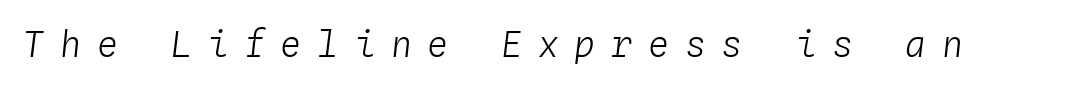
Weight class: somewhere from thin through regular. Style check: oblique. These lines are rendered in a fixed-pitch font. Check under the words: just untouched page.
